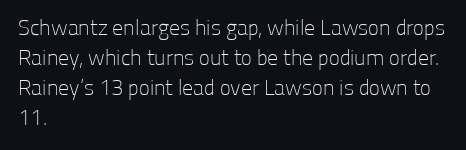
Q: Is the text bold? A: No.
Q: Is the text italic (slanted)? A: No, it is upright.
Q: Is the text underlined? A: No.
Q: How is the paragraph aligned? A: Left-aligned.
Q: Is the spacing between letters normal or unusually wide? A: Normal.
Q: Is the spacing between lines tight, normal or loose? A: Normal.
